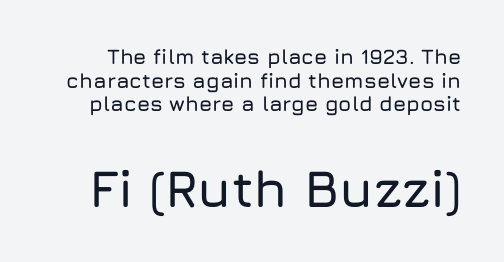
Q: Is the text italic (slanted)? A: No, it is upright.
Q: Is the typeface a serif or a sans-serif typeface? A: Sans-serif.
Q: Is the text underlined? A: No.
Q: Is the spacing between letters normal or unusually wide? A: Normal.
Q: Is the spacing between lines tight, normal or loose? A: Tight.
Q: Which block of text is set in a larger size, the first (top) or the second (bottom)? A: The second (bottom) one.
Q: Width (condensed, normal, or wide)? A: Normal.
Q: Stroke contrast? A: Low.
Q: x-height? A: Medium.
Q: Monospaced? A: No.
